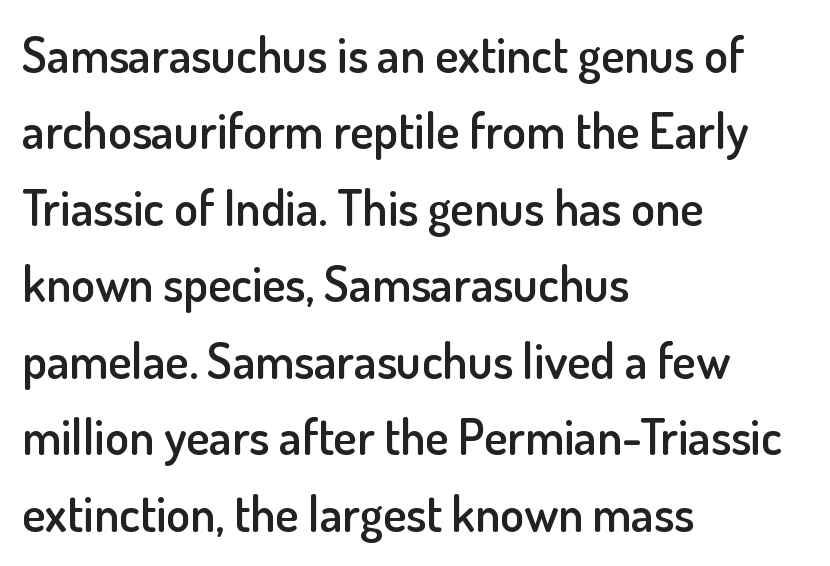
The image shows 49 px semibold sans-serif type, upright; set left-aligned, normal line spacing (1.56x), normal letter spacing, not underlined; low stroke contrast and a small x-height.
